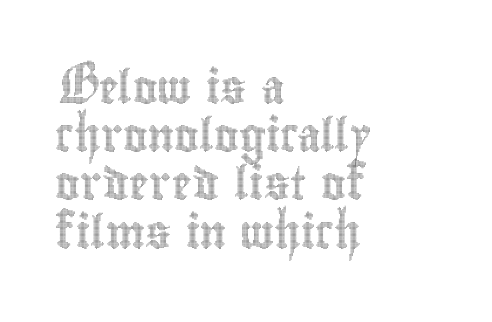
Q: Is the text italic (slanted)? A: No, it is upright.
Q: Is the text underlined? A: No.
Q: How is the paragraph aligned? A: Left-aligned.
Q: Is the spacing between letters normal or unusually wide? A: Normal.
Q: Is the spacing between lines tight, normal or loose? A: Normal.
Q: Width (condensed, normal, or wide)? A: Condensed.
Q: x-height? A: Small.
Q: Monospaced? A: No.
